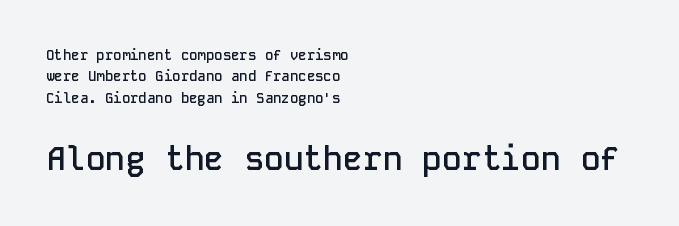
{"serif": "no", "italic": "no", "bold": "semi", "weight": "semibold", "width": "normal", "stroke_contrast": "low", "x_height": "medium", "monospaced": "yes", "underline": "no", "align": "left", "line_spacing": "normal", "line_spacing_ratio": 1.53, "letter_spacing": "normal", "letter_spacing_em": 0.0, "larger_block": "second", "size_ratio": 2.36, "glyph_px": 33}
